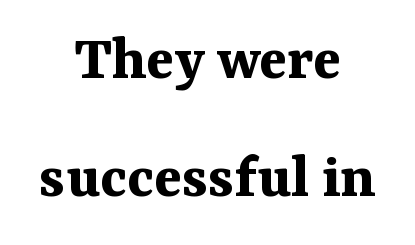
Chunky letters — that's bold for sure. These lines are composed in type with serifs. Descenders hang freely into open space. The rag falls on both sides of this text block equally.
